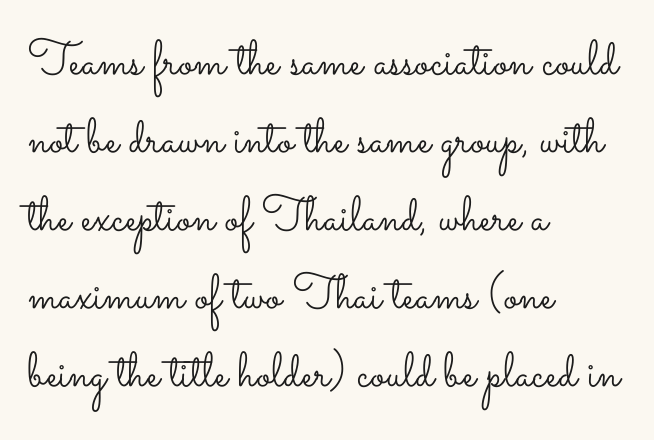
Interline gaps are of average width in this sample. Plain, unruled lines of type. This rendering uses left alignment, leaving the right contour irregular. The rendering keeps characters at their native spacing.
